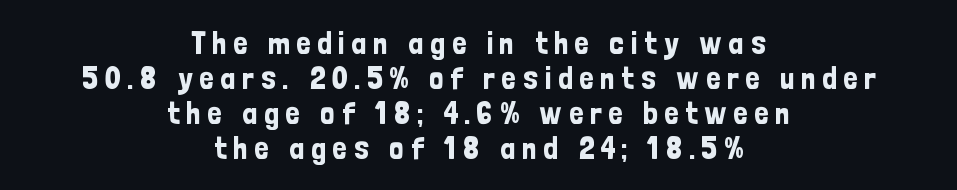
These lines have a slow, spaced-out rhythm from letter to letter. Note: no serifs on the glyphs. The string is rendered with underlining switched off. Layout note: lines centered. How would I describe the line gaps? Narrow and economical.
